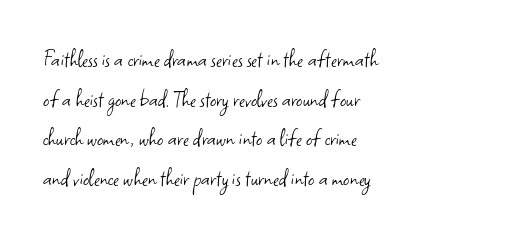
The image shows 25 px text type; set left-aligned, normal line spacing (1.59x), normal letter spacing, not underlined.
